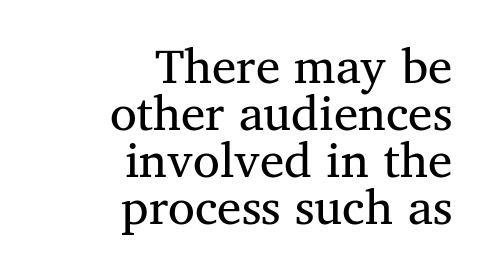
{"serif": "yes", "italic": "no", "bold": "no", "weight": "regular", "width": "normal", "stroke_contrast": "medium", "x_height": "medium", "monospaced": "no", "underline": "no", "align": "right", "line_spacing": "tight", "line_spacing_ratio": 0.96, "letter_spacing": "normal", "letter_spacing_em": 0.0, "glyph_px": 49}
